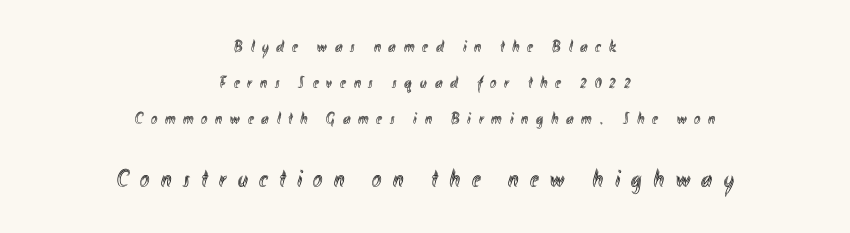
Does the leading feel generous? Absolutely, it's lavish. Observe the wide spacing: letters keep a clear distance from each other. The composition opens small and finishes big.
